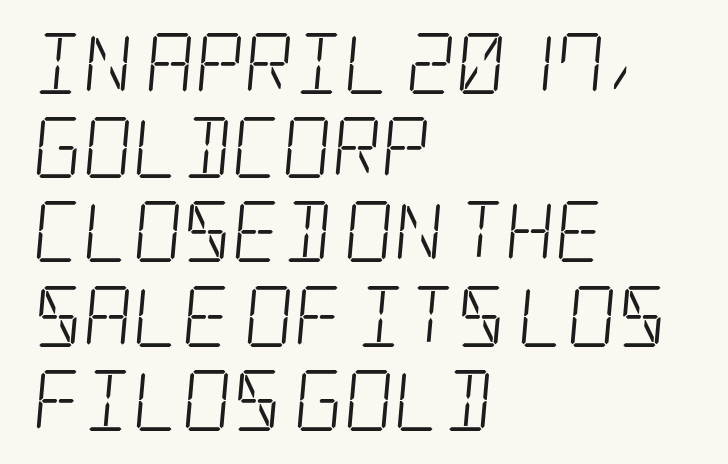
{"serif": "yes", "bold": "no", "weight": "light", "width": "condensed", "stroke_contrast": "low", "x_height": "large", "underline": "no", "align": "left", "line_spacing": "normal", "line_spacing_ratio": 1.38, "letter_spacing": "normal", "letter_spacing_em": 0.0, "glyph_px": 61}
